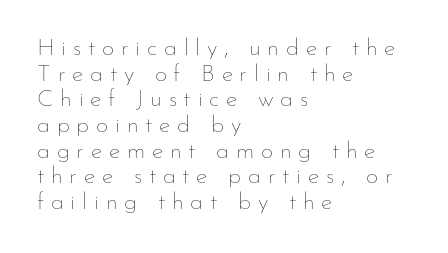
What stands out about the letter spacing? Its width — letters are far apart. Compared with a typical body face, this is equally light or lighter still. Posture: vertical. This sample is left-justified, so line endings fall wherever the words run out.
